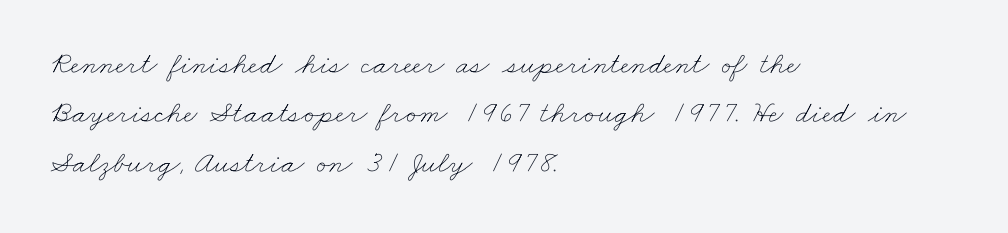
Q: Is the text bold? A: No.
Q: Is the text underlined? A: No.
Q: How is the paragraph aligned? A: Left-aligned.
Q: Is the spacing between letters normal or unusually wide? A: Normal.
Q: Is the spacing between lines tight, normal or loose? A: Normal.
Q: Width (condensed, normal, or wide)? A: Wide.
Q: Stroke contrast? A: Low.
Q: x-height? A: Small.
Q: Monospaced? A: No.
